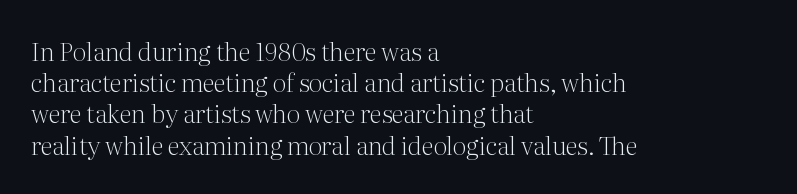
The image shows 25 px text type, upright; set left-aligned, normal line spacing (1.25x), normal letter spacing, not underlined.
